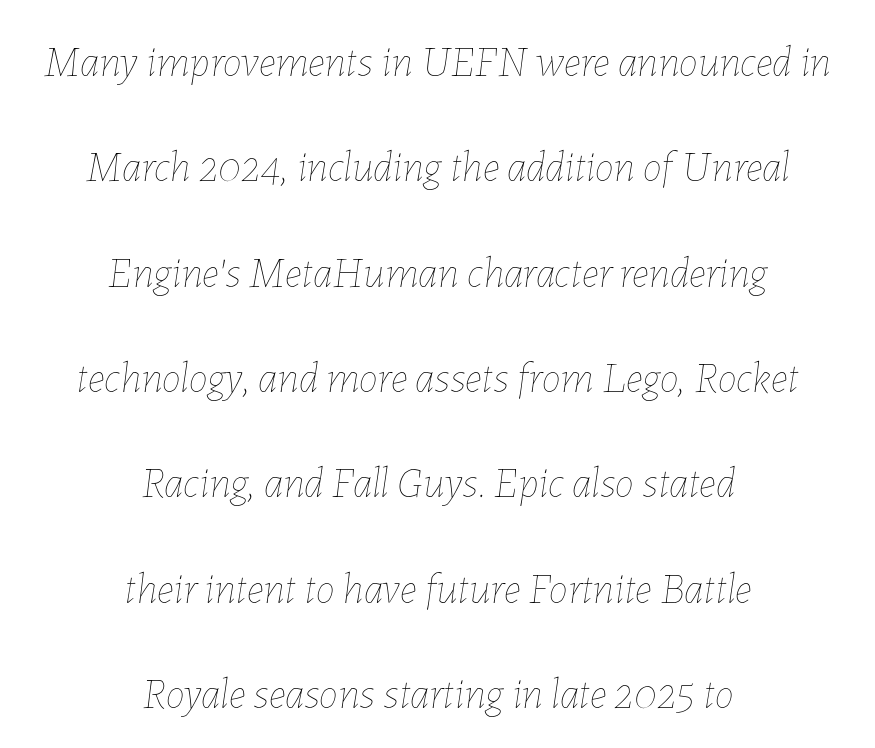
Tall strokes in this sample are angled rather than plumb. Do the characters align in a grid? No, the font is proportional. Between one letter and the next there's only the usual sliver of space. Widely set lines give the paragraph a tall, airy silhouette. Weight: not bold — regular or lighter. No word sits above an underline.
